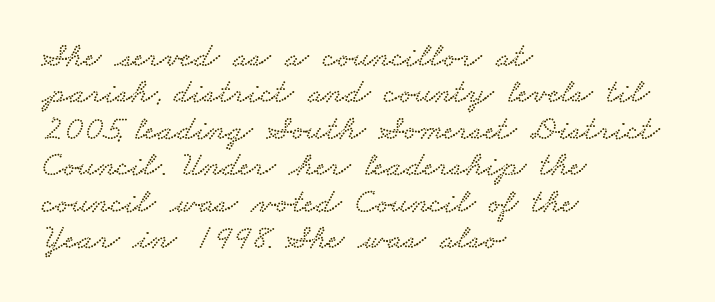
{"serif": "yes", "width": "wide", "stroke_contrast": "low", "x_height": "small", "monospaced": "no", "underline": "no", "align": "left", "line_spacing": "tight", "line_spacing_ratio": 1.04, "letter_spacing": "normal", "letter_spacing_em": 0.0, "glyph_px": 35}
